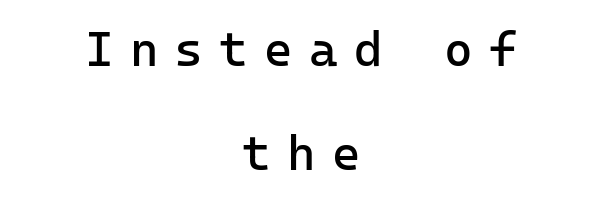
{"serif": "no", "italic": "no", "bold": "no", "weight": "regular", "width": "normal", "stroke_contrast": "low", "x_height": "medium", "monospaced": "yes", "underline": "no", "align": "center", "line_spacing": "loose", "line_spacing_ratio": 2.13, "letter_spacing": "wide", "letter_spacing_em": 0.33, "glyph_px": 49}
